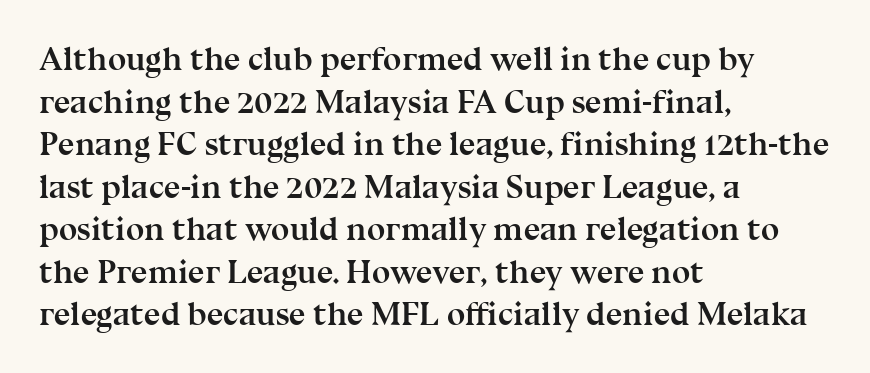
The space directly below the letters is spotless. Horizontally, the lines are justified to the leading edge only. Varying glyph widths throughout — classic text-font behaviour. Characters follow at the spacing the type designer built in. Look at the bottom of the vertical strokes: they flare into serifs here. It's the straight-up-and-down kind of type.
